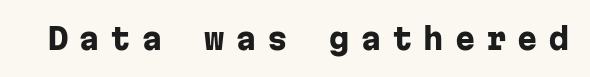
Q: Is the text bold? A: Yes.
Q: Is the text italic (slanted)? A: No, it is upright.
Q: Is the typeface a serif or a sans-serif typeface? A: Sans-serif.
Q: Is the text underlined? A: No.
Q: Is the spacing between letters normal or unusually wide? A: Unusually wide.
Q: Width (condensed, normal, or wide)? A: Normal.
Q: Stroke contrast? A: Low.
Q: x-height? A: Medium.
Q: Monospaced? A: Yes.
